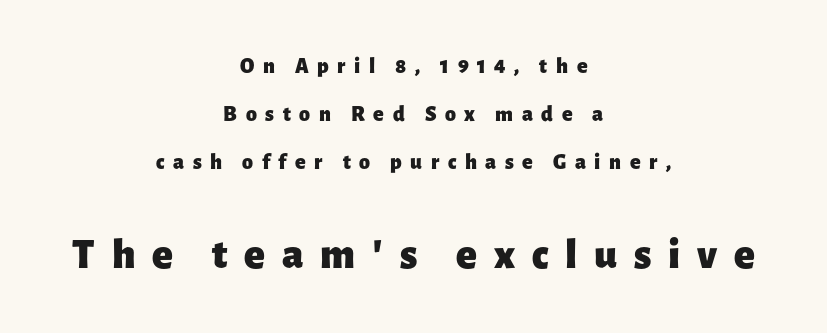
{"serif": "no", "italic": "no", "bold": "yes", "weight": "heavy", "width": "normal", "stroke_contrast": "low", "x_height": "medium", "monospaced": "no", "underline": "no", "align": "center", "line_spacing": "loose", "line_spacing_ratio": 2.18, "letter_spacing": "wide", "letter_spacing_em": 0.39, "larger_block": "second", "size_ratio": 1.95, "glyph_px": 43}
